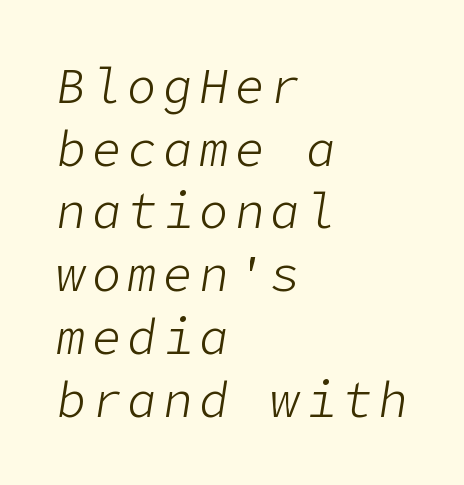
The rendering applies a slant to the glyphs. The line-height multiplier appears to be the usual default. Is the block centered? No — it sits flush against the left margin. Nothing heavy about these letters — not bold at all. A clean baseline with only descenders dipping below it.
